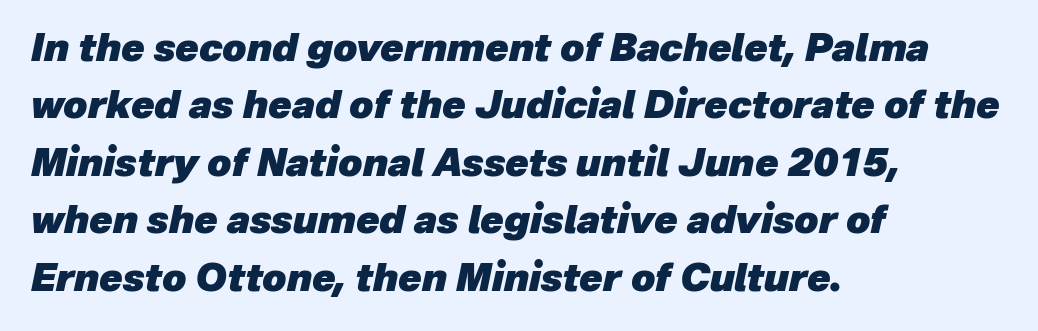
Leftover space on each line is placed entirely after the last word. Do the characters align in a grid? No, the font is proportional. In terms of leading, this rendering sits right in the middle. Look at the tracking — it's just the regular setting, nothing added. This is oblique type, the kind used for emphasis or titles. Heavy-handed strokes throughout: this text is bold.
